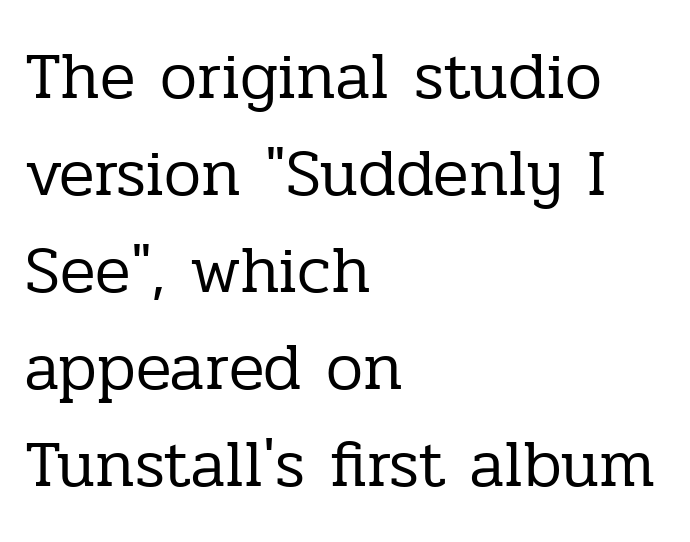
{"serif": "yes", "italic": "no", "bold": "no", "weight": "regular", "width": "normal", "stroke_contrast": "low", "x_height": "medium", "monospaced": "no", "underline": "no", "align": "left", "line_spacing": "normal", "line_spacing_ratio": 1.47, "letter_spacing": "normal", "letter_spacing_em": 0.0, "glyph_px": 66}
